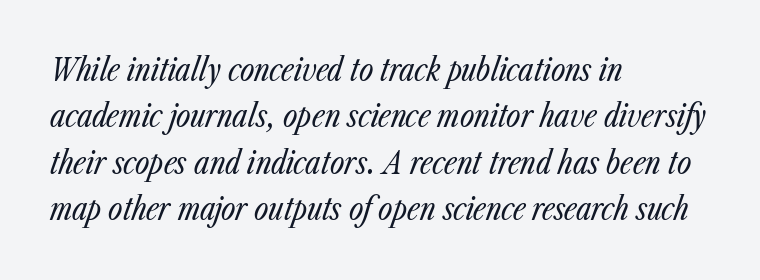
The image shows 31 px regular-weight, condensed type, italic (leaning right); set left-aligned, normal line spacing (1.5x), normal letter spacing, not underlined; low stroke contrast and a medium x-height.
